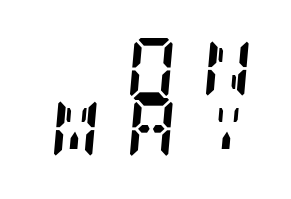
{"serif": "yes", "italic": "yes", "lean": "right", "slant_degrees": 5, "bold": "yes", "weight": "semibold", "width": "condensed", "stroke_contrast": "low", "x_height": "large", "underline": "no", "align": "right", "line_spacing": "tight", "line_spacing_ratio": 0.97, "letter_spacing": "wide", "letter_spacing_em": 0.41, "glyph_px": 62}
